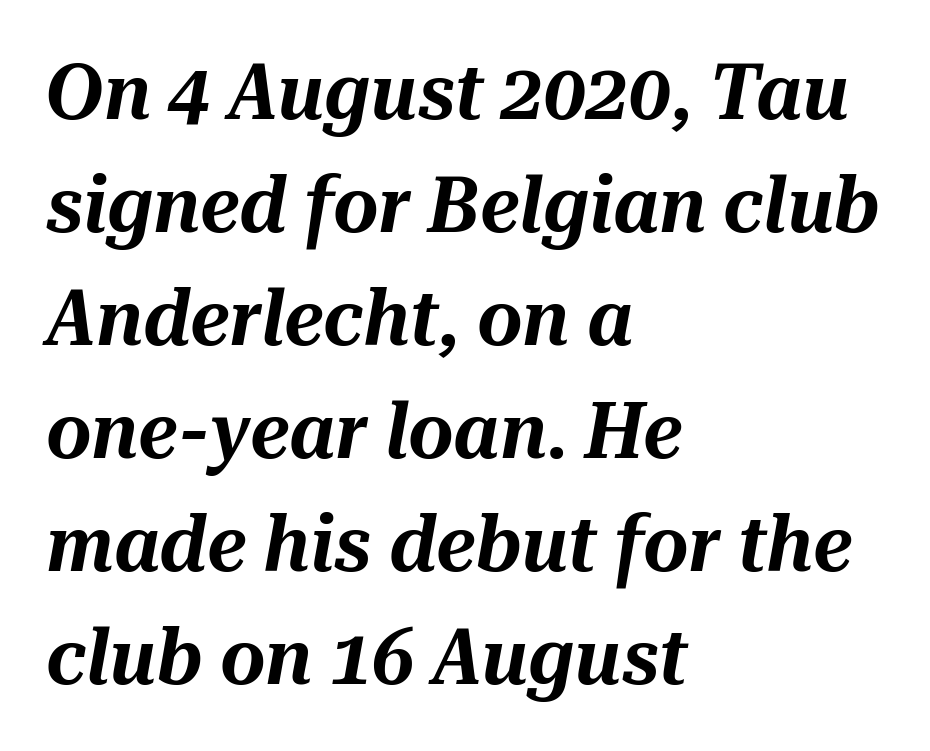
Q: Is the text italic (slanted)? A: Yes, it leans right by about 10 degrees.
Q: Is the text underlined? A: No.
Q: How is the paragraph aligned? A: Left-aligned.
Q: Is the spacing between letters normal or unusually wide? A: Normal.
Q: Is the spacing between lines tight, normal or loose? A: Normal.
Q: Width (condensed, normal, or wide)? A: Normal.
Q: Stroke contrast? A: Medium.
Q: x-height? A: Medium.
Q: Monospaced? A: No.
